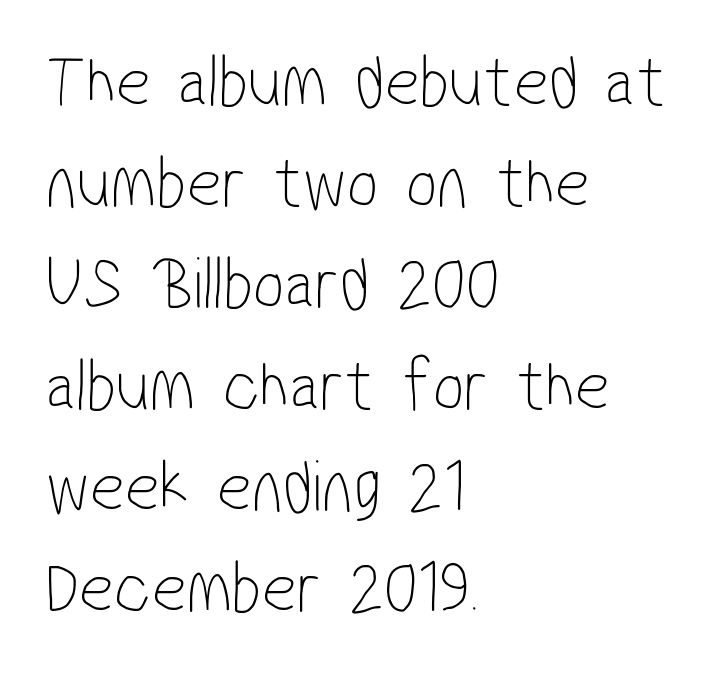
Note: no serifs on the glyphs. Each letter keeps its own natural width here, so spacing adapts to shape. The designer left line spacing at the default. Visually the block forms a straight wall on the left and a jagged coastline on the right.
